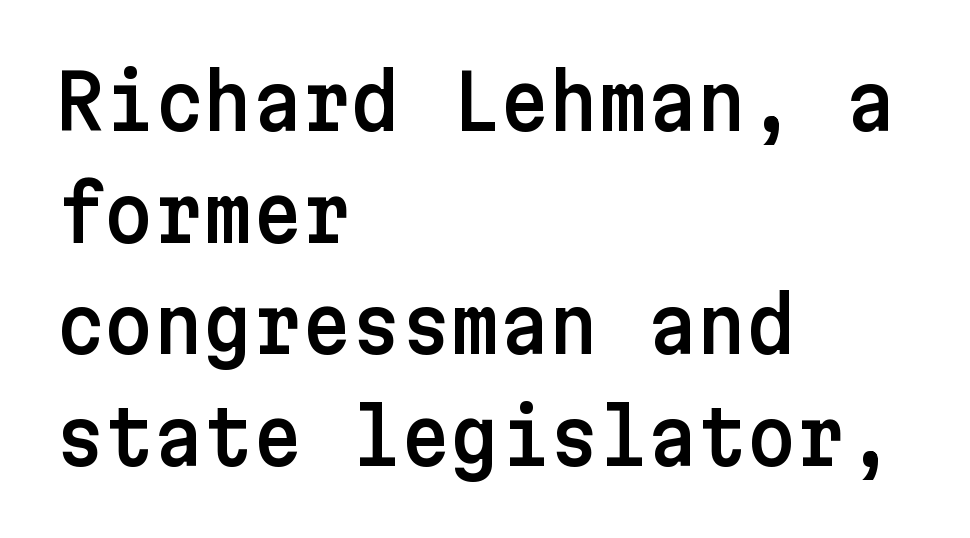
The rendering shows plain stroke endings on the letterforms — a sans-serif design. Check under the words: just untouched page. This sample uses plain, unmodified letter spacing. The typesetter chose a ragged-right arrangement here.
